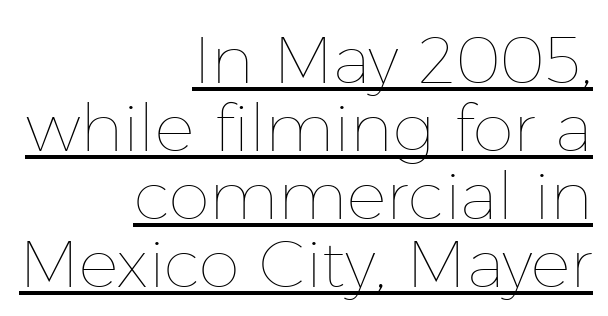
The specimen includes a rule beneath the text block's lines. Nothing heavy about these letters — not bold at all. The line texture is even and compact thanks to regular tracking. Rendered with straight, roman letterforms. Note the varied advance widths — an 'i' is clearly narrower than an 'm'. The ragged edge is on the left, which tells us the setting is flush right.
